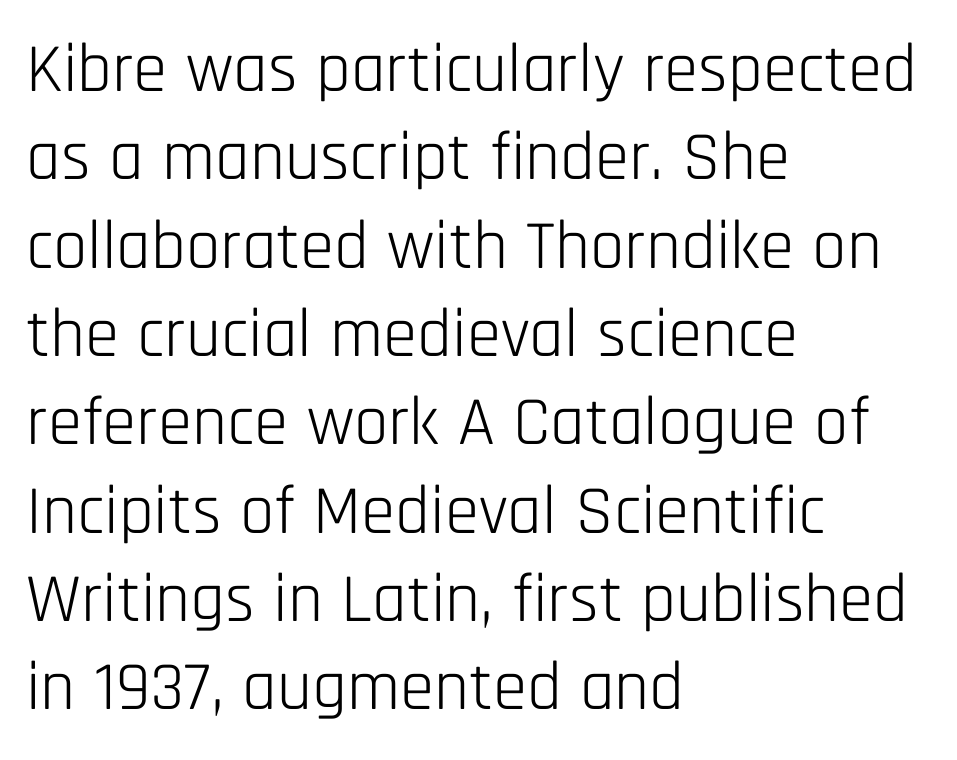
{"serif": "no", "italic": "no", "bold": "no", "weight": "light", "width": "condensed", "stroke_contrast": "low", "x_height": "large", "monospaced": "no", "underline": "no", "align": "left", "line_spacing": "normal", "line_spacing_ratio": 1.28, "letter_spacing": "normal", "letter_spacing_em": 0.0, "glyph_px": 69}
